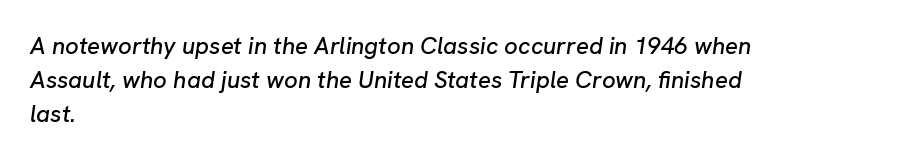
{"italic": "yes", "lean": "right", "slant_degrees": 8, "underline": "no", "align": "left", "line_spacing": "normal", "line_spacing_ratio": 1.41, "letter_spacing": "normal", "letter_spacing_em": 0.0, "glyph_px": 24}
